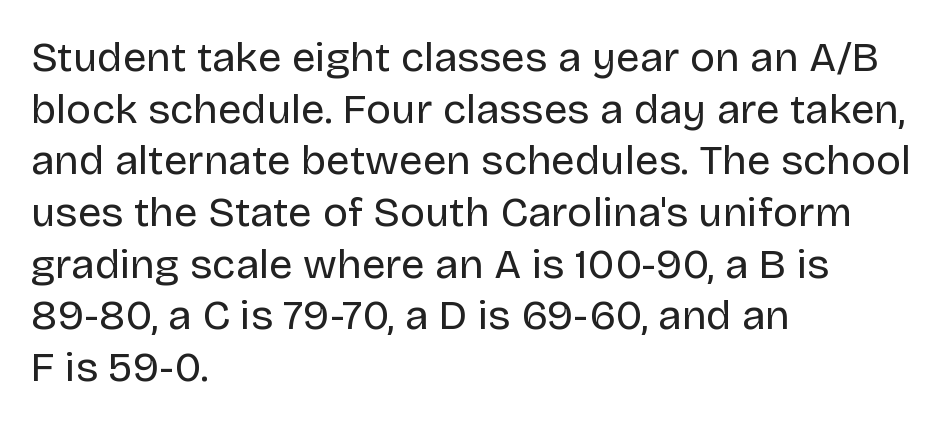
The glyphs in this specimen are sans serif. Is the block centered? No — it sits flush against the left margin. Unlike italic type, these characters show no tilt at all. Type without underlining.
